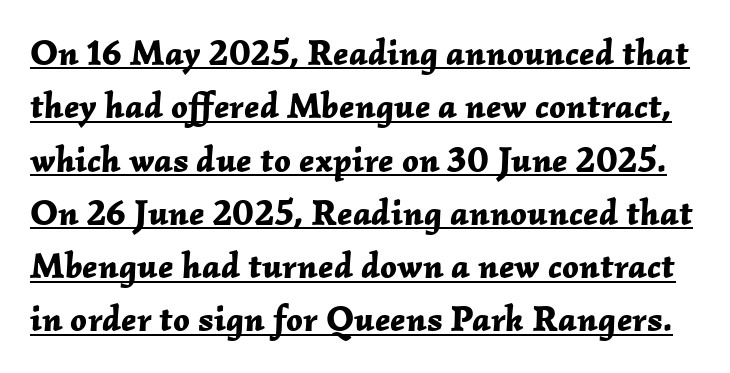
The string is rendered with underlining switched on. Each letter keeps its own natural width here, so spacing adapts to shape. Every character sits at an angle, as italics do. The line-height multiplier appears to be the usual default. The rendering uses a bold face; every stroke is thick and dark.
